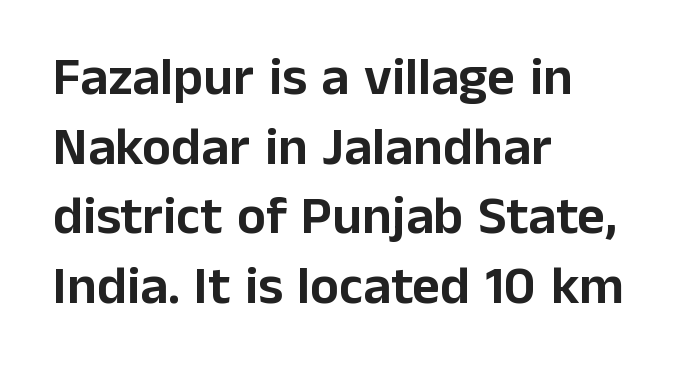
The image shows 54 px sans-serif type, upright; set left-aligned, normal line spacing (1.29x), normal letter spacing, not underlined; low stroke contrast and a medium x-height.
